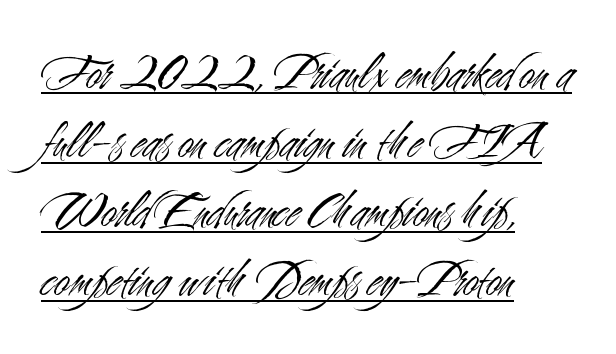
Q: Is the text bold? A: No.
Q: Is the text italic (slanted)? A: Yes.
Q: Is the typeface a serif or a sans-serif typeface? A: Sans-serif.
Q: Is the text underlined? A: Yes.
Q: How is the paragraph aligned? A: Left-aligned.
Q: Is the spacing between letters normal or unusually wide? A: Normal.
Q: Is the spacing between lines tight, normal or loose? A: Normal.
Q: Width (condensed, normal, or wide)? A: Condensed.
Q: Stroke contrast? A: Medium.
Q: x-height? A: Small.
Q: Monospaced? A: No.
